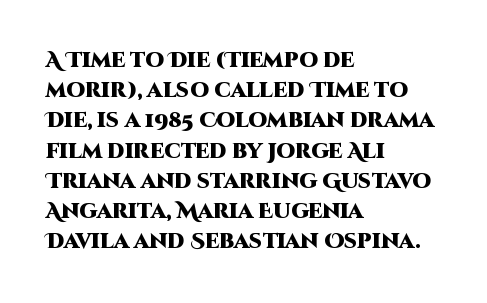
The image shows 21 px bold type, upright; set left-aligned, normal line spacing (1.44x), normal letter spacing, not underlined.
